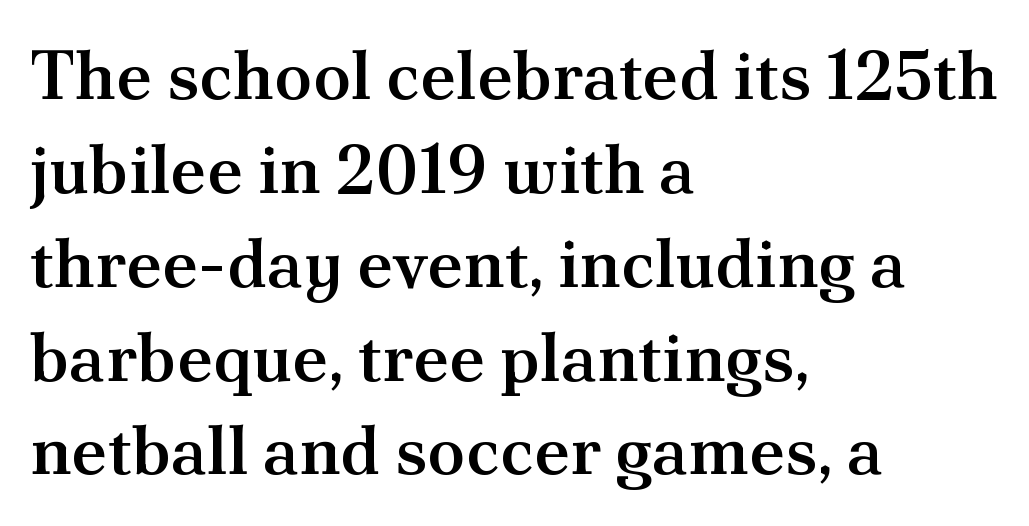
{"serif": "yes", "italic": "no", "bold": "semi", "weight": "semibold", "width": "normal", "stroke_contrast": "medium", "x_height": "small", "monospaced": "no", "underline": "no", "align": "left", "line_spacing": "normal", "line_spacing_ratio": 1.36, "letter_spacing": "normal", "letter_spacing_em": 0.0, "glyph_px": 69}
